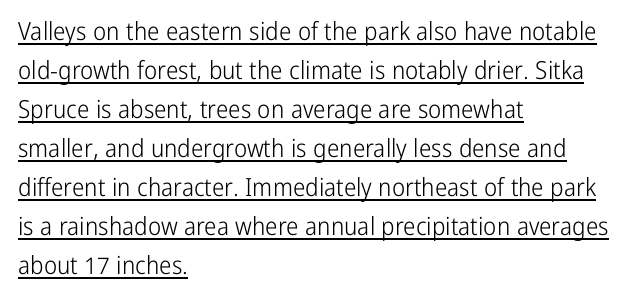
Q: Is the text bold? A: No.
Q: Is the text italic (slanted)? A: No, it is upright.
Q: Is the text underlined? A: Yes.
Q: How is the paragraph aligned? A: Left-aligned.
Q: Is the spacing between letters normal or unusually wide? A: Normal.
Q: Is the spacing between lines tight, normal or loose? A: Normal.
